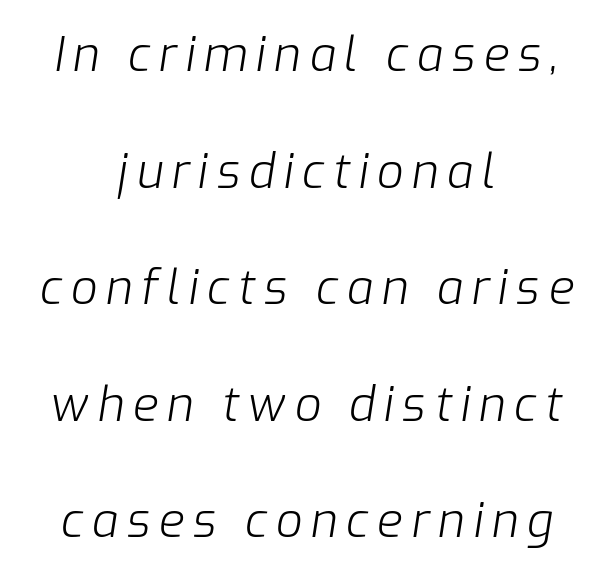
The image shows 47 px light type, italic (leaning right); set centered, loose line spacing (2.48x), not underlined; low stroke contrast and a medium x-height.
